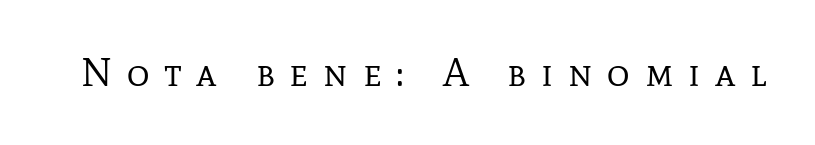
The lettering stays uniformly vertical, giving the passage a roman look. You could not count columns in this text — the font is proportionally spaced. I'd call this a serif setting — the letters wear small feet. A typesetter would call this heavily tracked-out type.
